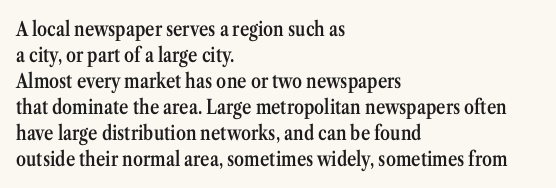
Q: Is the text bold? A: Semi-bold.
Q: Is the text italic (slanted)? A: No, it is upright.
Q: Is the text underlined? A: No.
Q: How is the paragraph aligned? A: Left-aligned.
Q: Is the spacing between letters normal or unusually wide? A: Normal.
Q: Is the spacing between lines tight, normal or loose? A: Normal.
